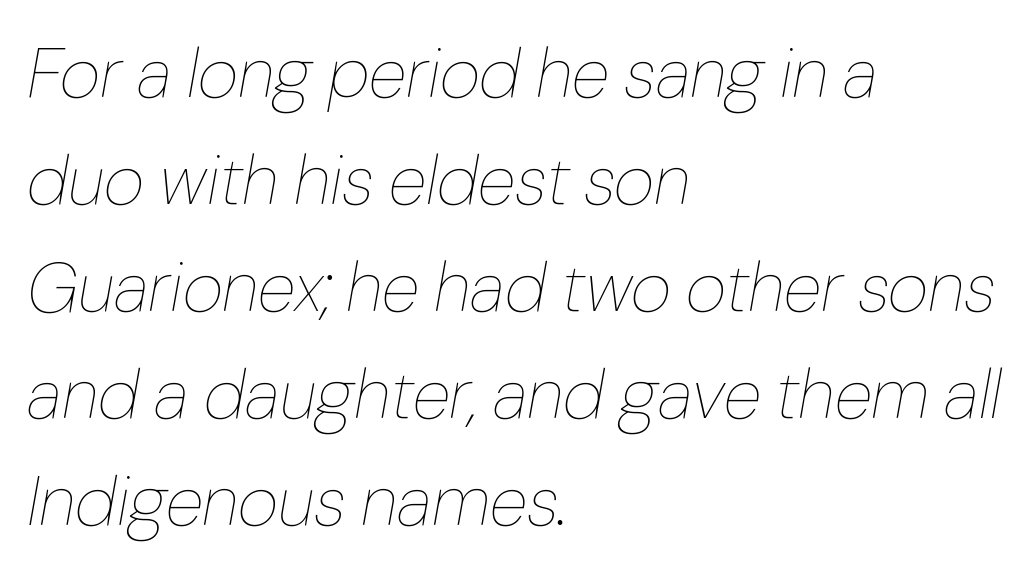
The image shows 70 px thin type, italic (leaning right); set left-aligned, normal line spacing (1.53x), normal letter spacing, not underlined; low stroke contrast and a medium x-height.
